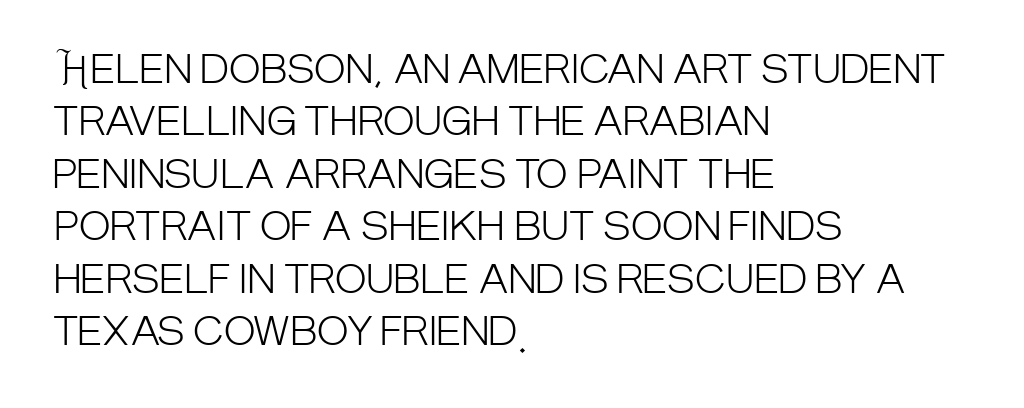
Just letters on the line, the space beneath them empty. Do the characters align in a grid? No, the font is proportional. Observe the absence of serifs on each vertical stroke in this sample. The rendering anchors every line to the left-hand side. No heavy texture on the line: the type isn't bold. The letters sit at their default tracking, neither squeezed nor spread.
